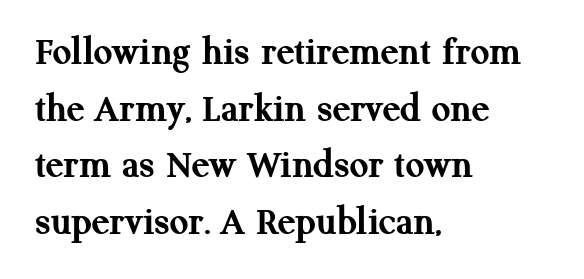
Each word holds together tightly as a unit, with standard inter-letter gaps. Posture: straight, roman, zero tilt. Nobody drew a line under any word here. The strokes are fattened all the way to bold. Check where the strokes stop: tiny serifs finish them off. The passage shown stacks its lines at a standard gap.
